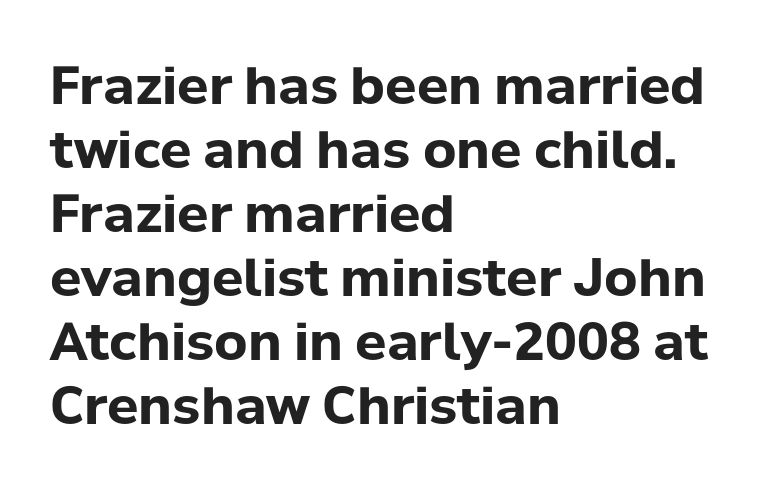
Q: Is the text bold? A: Yes.
Q: Is the text italic (slanted)? A: No, it is upright.
Q: Is the typeface a serif or a sans-serif typeface? A: Sans-serif.
Q: Is the text underlined? A: No.
Q: How is the paragraph aligned? A: Left-aligned.
Q: Is the spacing between letters normal or unusually wide? A: Normal.
Q: Width (condensed, normal, or wide)? A: Normal.
Q: Stroke contrast? A: Low.
Q: x-height? A: Medium.
Q: Monospaced? A: No.
